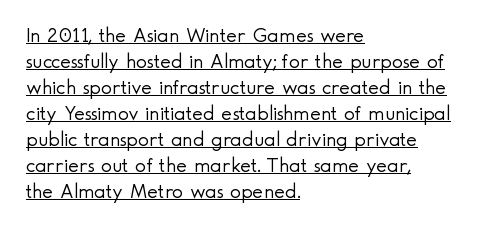
Q: Is the text bold? A: No.
Q: Is the text italic (slanted)? A: No, it is upright.
Q: Is the text underlined? A: Yes.
Q: How is the paragraph aligned? A: Left-aligned.
Q: Is the spacing between letters normal or unusually wide? A: Normal.
